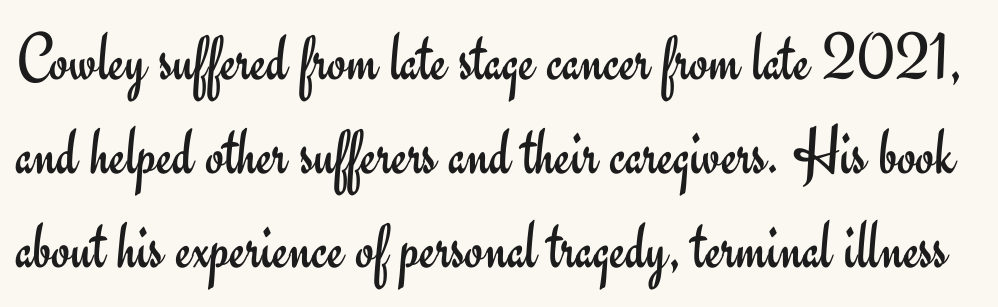
{"serif": "no", "bold": "no", "weight": "regular", "width": "normal", "stroke_contrast": "low", "x_height": "small", "monospaced": "no", "underline": "no", "line_spacing": "normal", "line_spacing_ratio": 1.38, "letter_spacing": "normal", "letter_spacing_em": 0.0, "glyph_px": 68}
